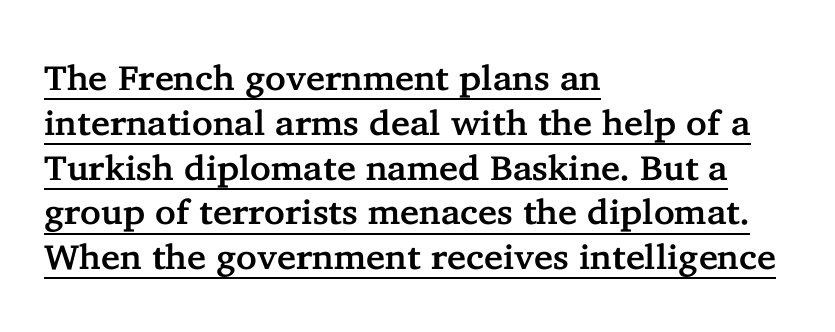
The paragraph shown leans on its left margin. Spacing verdict: proportional, widths tailored to each character. This block has exactly the height ordinary leading produces. Ordinary non-slanted type is in use.
